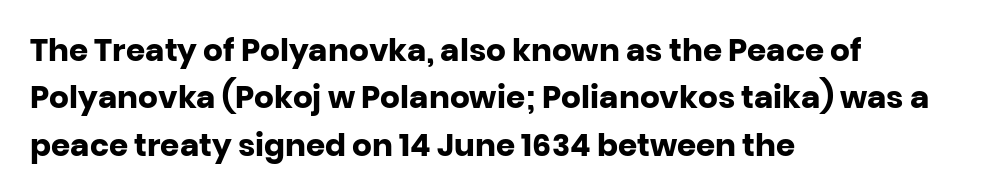
{"serif": "no", "italic": "no", "bold": "yes", "weight": "heavy", "width": "normal", "stroke_contrast": "low", "x_height": "large", "monospaced": "no", "underline": "no", "align": "left", "line_spacing": "normal", "line_spacing_ratio": 1.53, "letter_spacing": "normal", "letter_spacing_em": 0.0, "glyph_px": 31}
